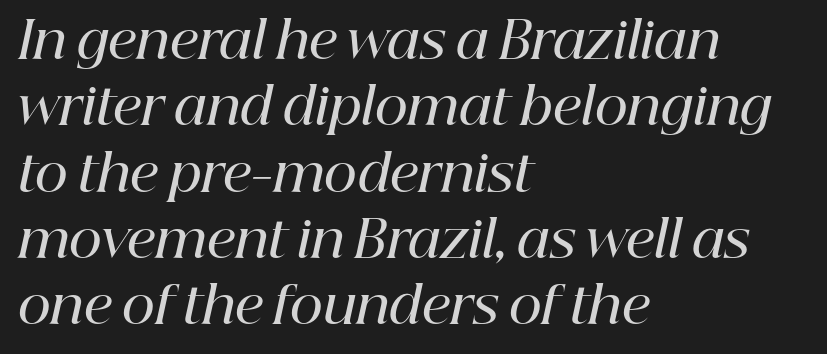
The image shows 51 px semibold serif type, italic (leaning right); set left-aligned, normal line spacing (1.3x), normal letter spacing, not underlined; high stroke contrast and a medium x-height.
